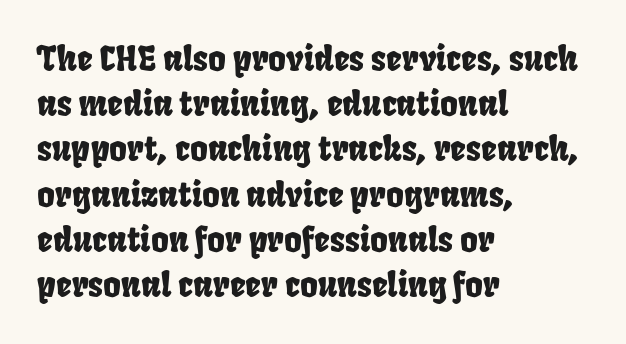
{"serif": "no", "width": "condensed", "stroke_contrast": "low", "x_height": "large", "monospaced": "no", "underline": "no", "align": "left", "line_spacing": "normal", "line_spacing_ratio": 1.33, "letter_spacing": "normal", "letter_spacing_em": 0.0, "glyph_px": 34}
